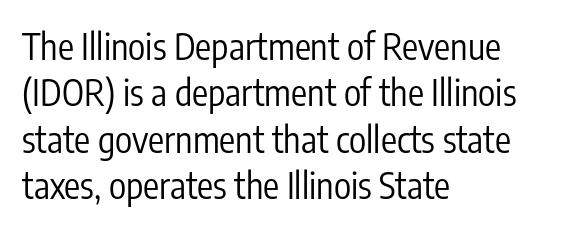
Vertical stems look standard width or narrower in stroke. Unlike a traditional serif, this face leaves its strokes unadorned. Horizontal alignment here is leftward, the default for most running prose. Tall strokes in this sample are plumb rather than angled.
